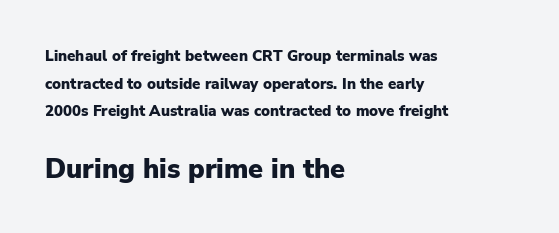
{"italic": "no", "bold": "yes", "underline": "no", "align": "left", "line_spacing_ratio": 1.85, "letter_spacing": "normal", "letter_spacing_em": 0.0, "larger_block": "second", "size_ratio": 1.8, "glyph_px": 27}
